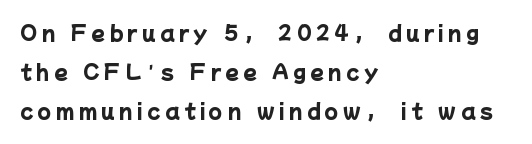
The paragraph has a hard left edge and a soft right edge. Display-style spreading of the glyphs; the letterfit is very open. Quick note: underline off. You'd pick this weight for a headline — it's a proper bold. Each new line begins a long way beneath the previous one.
